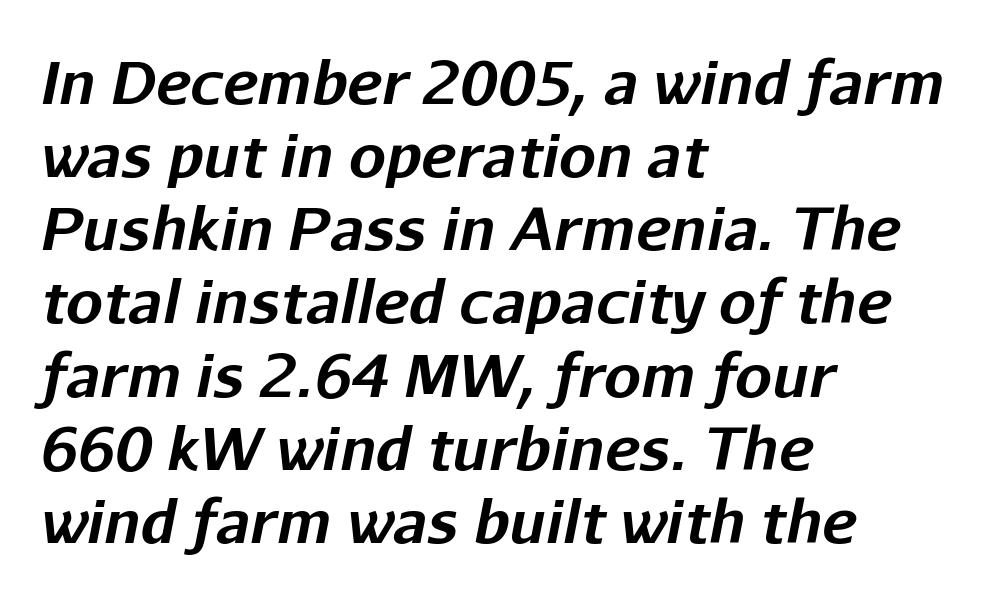
These lines are rendered in a variable-pitch font. Every row of glyphs begins at an identical x-position on the left. Compared with an ordinary text face, these strokes are far heavier — a full bold. These lines keep a tight, regular rhythm from letter to letter.
